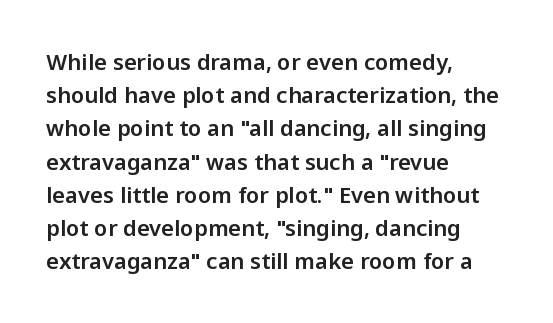
These lines keep a tight, regular rhythm from letter to letter. Vertical spacing — default. No word sits above an underline. The setting favours the left margin, as ordinary paragraphs usually do. The font's upright variant was chosen for this text.
